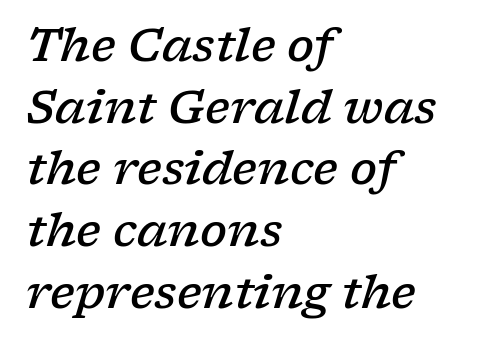
The lines sit at an ordinary, default distance from one another. Note the varied advance widths — an 'i' is clearly narrower than an 'm'. Look at the tracking — it's just the regular setting, nothing added. When letters slant like this, we call the style italic. You can tell from the footed stems that serif type was used.
